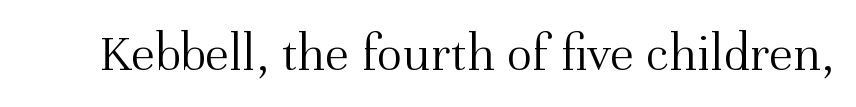
{"serif": "yes", "italic": "no", "bold": "no", "weight": "light", "width": "normal", "stroke_contrast": "medium", "x_height": "medium", "monospaced": "no", "underline": "no", "letter_spacing": "normal", "letter_spacing_em": 0.0, "glyph_px": 54}
